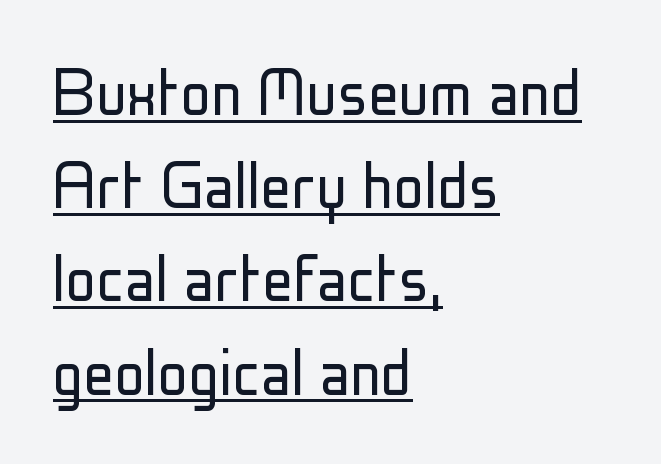
{"serif": "no", "italic": "no", "bold": "no", "weight": "light", "width": "condensed", "stroke_contrast": "low", "x_height": "medium", "monospaced": "no", "underline": "yes", "align": "left", "line_spacing_ratio": 1.21, "letter_spacing": "normal", "letter_spacing_em": 0.0, "glyph_px": 77}
